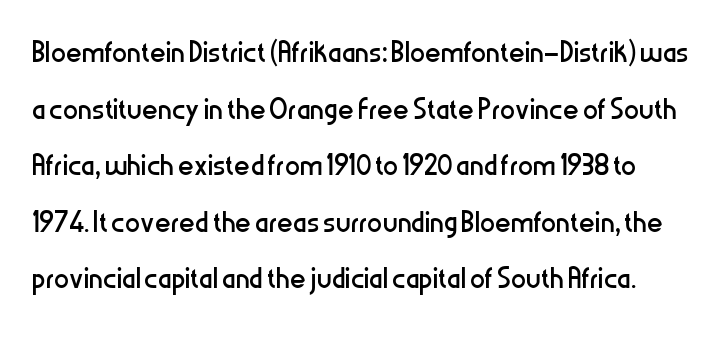
Q: Is the text bold? A: No.
Q: Is the text italic (slanted)? A: No, it is upright.
Q: Is the typeface a serif or a sans-serif typeface? A: Sans-serif.
Q: Is the text underlined? A: No.
Q: Is the spacing between letters normal or unusually wide? A: Normal.
Q: Is the spacing between lines tight, normal or loose? A: Normal.
Q: Width (condensed, normal, or wide)? A: Condensed.
Q: Stroke contrast? A: Low.
Q: x-height? A: Medium.
Q: Monospaced? A: No.
